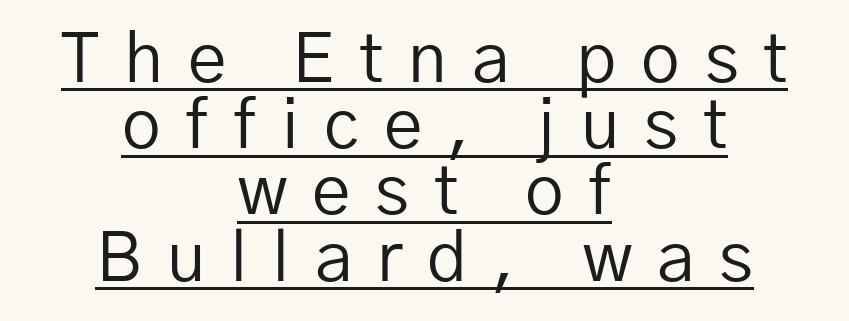
Q: Is the text bold? A: No.
Q: Is the text italic (slanted)? A: No, it is upright.
Q: Is the typeface a serif or a sans-serif typeface? A: Sans-serif.
Q: Is the text underlined? A: Yes.
Q: How is the paragraph aligned? A: Centered.
Q: Is the spacing between letters normal or unusually wide? A: Unusually wide.
Q: Is the spacing between lines tight, normal or loose? A: Tight.
Q: Width (condensed, normal, or wide)? A: Normal.
Q: Stroke contrast? A: Low.
Q: x-height? A: Medium.
Q: Monospaced? A: No.
